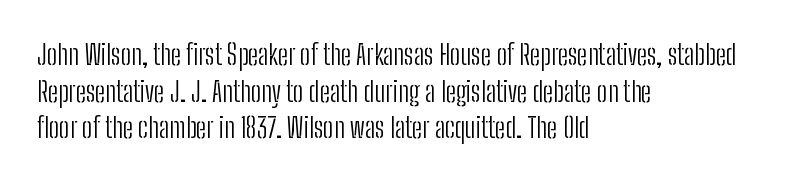
The image shows 28 px light, condensed sans-serif type, upright; set left-aligned, normal line spacing (1.31x), normal letter spacing, not underlined; low stroke contrast and a medium x-height.
